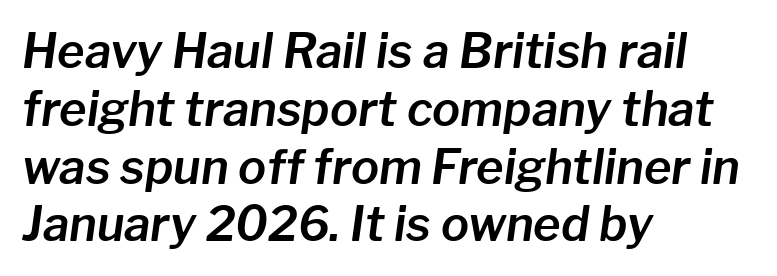
The image shows 47 px text type, italic (leaning right); set left-aligned, line spacing 1.23x, normal letter spacing, not underlined; low stroke contrast and a medium x-height.
